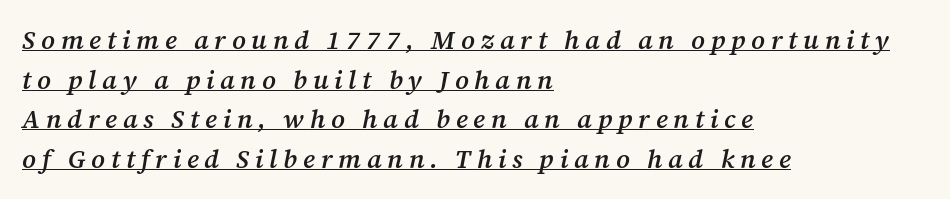
{"italic": "yes", "lean": "right", "slant_degrees": 12, "bold": "semi", "underline": "yes", "align": "left", "line_spacing": "normal", "line_spacing_ratio": 1.52, "letter_spacing": "wide", "letter_spacing_em": 0.22, "glyph_px": 26}
